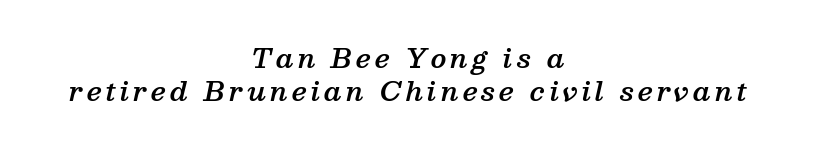
The image shows 26 px text type, italic (leaning right); set centered, normal line spacing (1.28x), not underlined.
